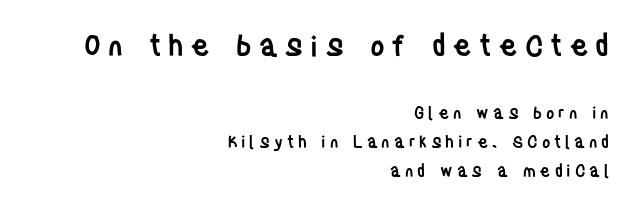
{"serif": "no", "italic": "no", "bold": "semi", "weight": "semibold", "width": "condensed", "stroke_contrast": "low", "x_height": "large", "monospaced": "no", "underline": "no", "align": "right", "line_spacing_ratio": 1.81, "letter_spacing": "wide", "letter_spacing_em": 0.24, "larger_block": "first", "size_ratio": 1.75, "glyph_px": 28}
